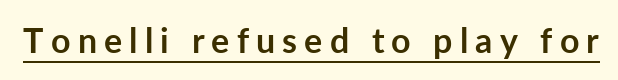
{"serif": "no", "italic": "no", "bold": "yes", "weight": "semibold", "width": "normal", "stroke_contrast": "low", "x_height": "medium", "monospaced": "no", "underline": "yes", "letter_spacing": "wide", "letter_spacing_em": 0.21, "glyph_px": 34}
